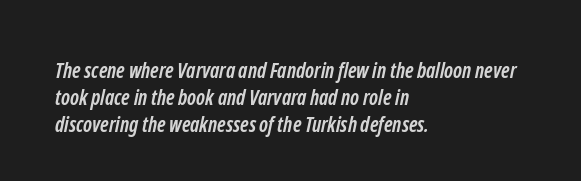
The face used here has the dense, thick strokes of a bold. Typeset ragged right — the left edge is the straight one. Compared with typical paragraphs, the rows here are spaced about the same. Standard letterfit; no display-style spreading of the glyphs. A bare baseline throughout the passage.
